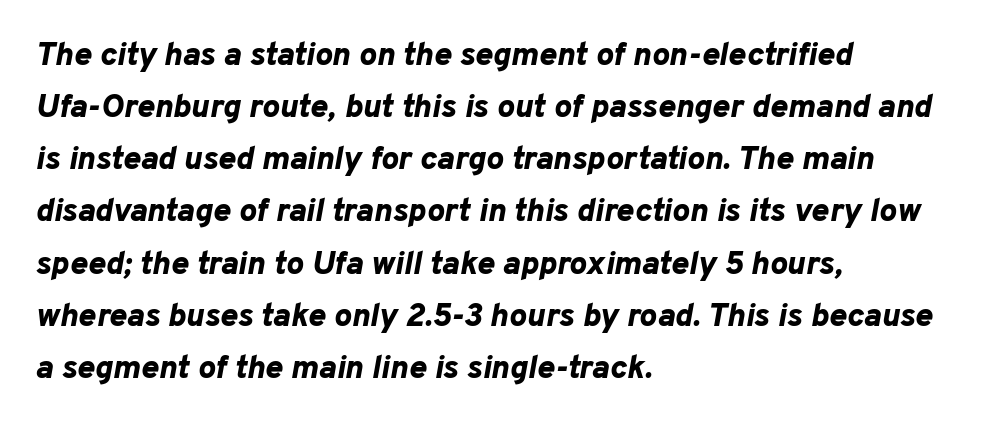
Q: Is the text bold? A: Yes.
Q: Is the text italic (slanted)? A: Yes, it leans right by about 10 degrees.
Q: Is the text underlined? A: No.
Q: How is the paragraph aligned? A: Left-aligned.
Q: Is the spacing between letters normal or unusually wide? A: Normal.
Q: Is the spacing between lines tight, normal or loose? A: Normal.
Q: Width (condensed, normal, or wide)? A: Normal.
Q: Stroke contrast? A: Low.
Q: x-height? A: Medium.
Q: Monospaced? A: No.
